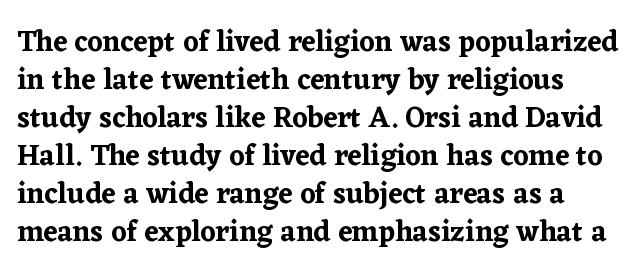
The words here are not underlined. It's the straight-up-and-down kind of type. The face used here is proportionally spaced, like ordinary book or web type. The rendering shows small feet on the letterforms — a serif design.
